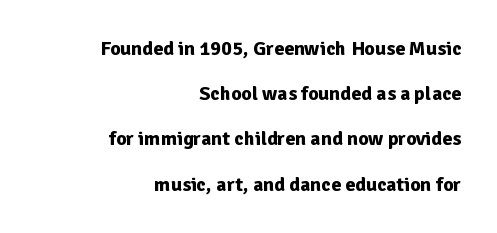
The strokes are fattened all the way to bold. Standard letterfit; no display-style spreading of the glyphs. Compared with typical paragraphs, the rows here are farther apart. Type without underlining. Nope, not italic — everything's standing straight. Alignment: flush right.
